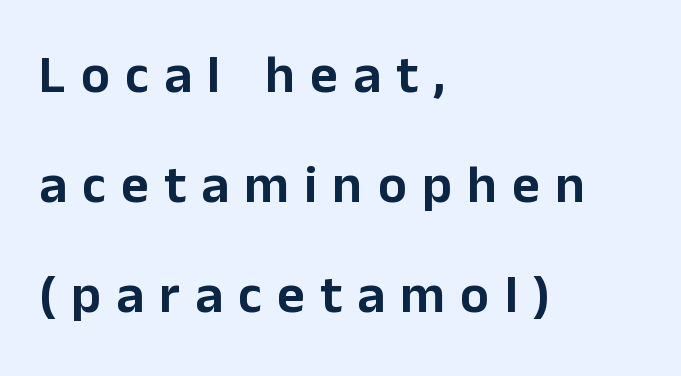
The image shows 54 px sans-serif type, upright; set left-aligned, loose line spacing (2.04x), unusually wide letter spacing (+0.28 em), not underlined; low stroke contrast and a medium x-height.
